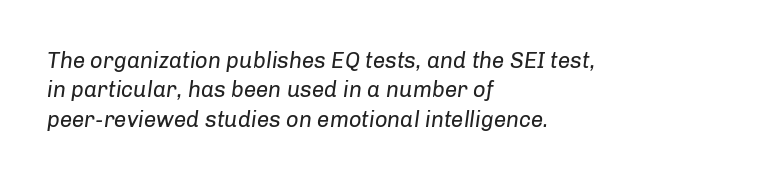
{"italic": "yes", "lean": "right", "slant_degrees": 8, "bold": "no", "underline": "no", "align": "left", "line_spacing": "normal", "line_spacing_ratio": 1.34, "letter_spacing": "normal", "letter_spacing_em": 0.0, "glyph_px": 22}
